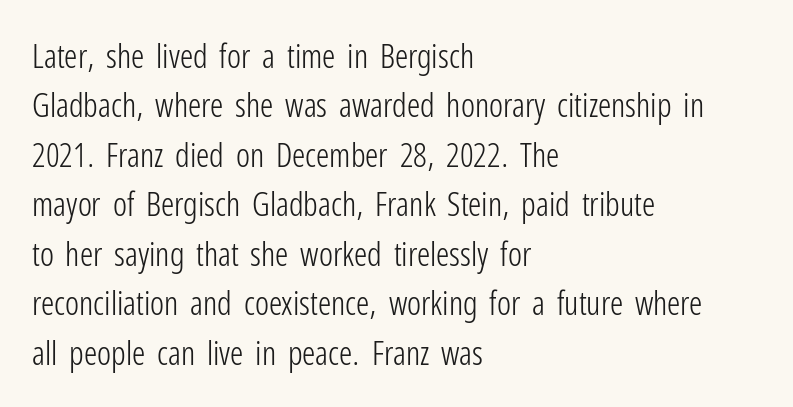
Q: Is the text bold? A: No.
Q: Is the text italic (slanted)? A: No, it is upright.
Q: Is the typeface a serif or a sans-serif typeface? A: Sans-serif.
Q: Is the text underlined? A: No.
Q: How is the paragraph aligned? A: Left-aligned.
Q: Is the spacing between letters normal or unusually wide? A: Normal.
Q: Is the spacing between lines tight, normal or loose? A: Normal.
Q: Width (condensed, normal, or wide)? A: Condensed.
Q: Stroke contrast? A: Low.
Q: x-height? A: Medium.
Q: Monospaced? A: No.
